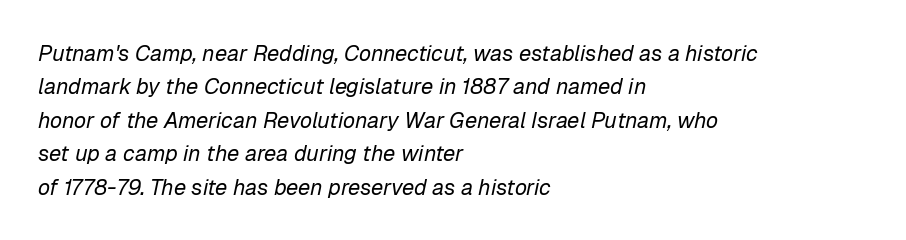
Observe the lean: these are italic letterforms. Stroke thickness stays within the range of a standard reading face or lighter. Horizontal alignment here is leftward, the default for most running prose. Default kerning and tracking; the words read as compact shapes. The gap between lines stays unmarked. The rendering uses a moderate line-height, typical for paragraphs.
